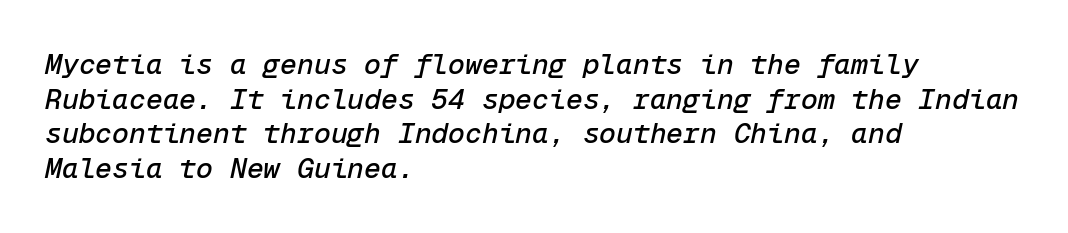
{"italic": "yes", "lean": "right", "slant_degrees": 12, "width": "normal", "stroke_contrast": "low", "x_height": "medium", "monospaced": "yes", "underline": "no", "align": "left", "line_spacing_ratio": 1.24, "letter_spacing": "normal", "letter_spacing_em": 0.0, "glyph_px": 28}
